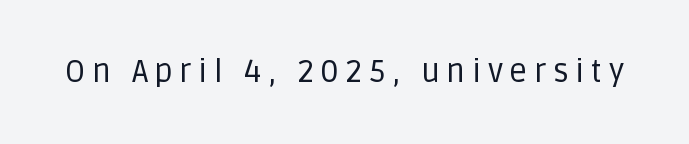
Q: Is the text bold? A: No.
Q: Is the text italic (slanted)? A: No, it is upright.
Q: Is the typeface a serif or a sans-serif typeface? A: Sans-serif.
Q: Is the text underlined? A: No.
Q: Is the spacing between letters normal or unusually wide? A: Unusually wide.
Q: Width (condensed, normal, or wide)? A: Normal.
Q: Stroke contrast? A: Low.
Q: x-height? A: Large.
Q: Monospaced? A: No.
